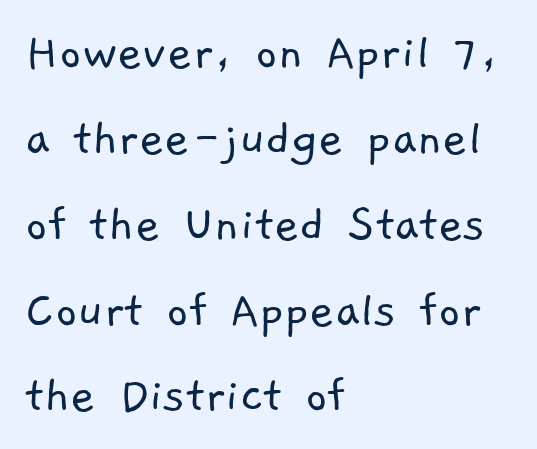
The image shows 54 px light sans-serif type; set left-aligned, normal line spacing (1.59x), normal letter spacing, not underlined; low stroke contrast and a medium x-height.
